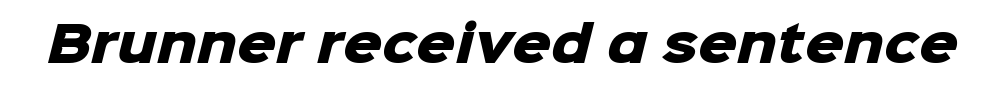
Q: Is the text bold? A: Yes.
Q: Is the typeface a serif or a sans-serif typeface? A: Sans-serif.
Q: Is the text underlined? A: No.
Q: Is the spacing between letters normal or unusually wide? A: Normal.
Q: Width (condensed, normal, or wide)? A: Normal.
Q: Stroke contrast? A: Low.
Q: x-height? A: Medium.
Q: Monospaced? A: No.
